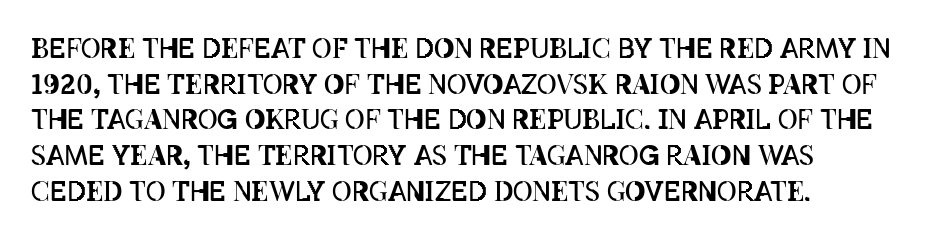
{"italic": "no", "bold": "no", "underline": "no", "align": "left", "line_spacing": "normal", "line_spacing_ratio": 1.32, "letter_spacing": "normal", "letter_spacing_em": 0.0, "glyph_px": 27}
